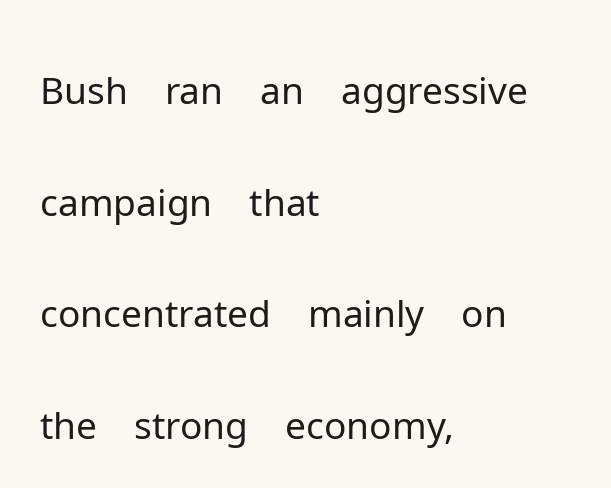
{"serif": "no", "italic": "no", "bold": "no", "weight": "light", "width": "normal", "stroke_contrast": "low", "x_height": "medium", "monospaced": "no", "underline": "no", "align": "left", "line_spacing": "normal", "line_spacing_ratio": 1.47, "letter_spacing": "normal", "letter_spacing_em": 0.0, "glyph_px": 76}
